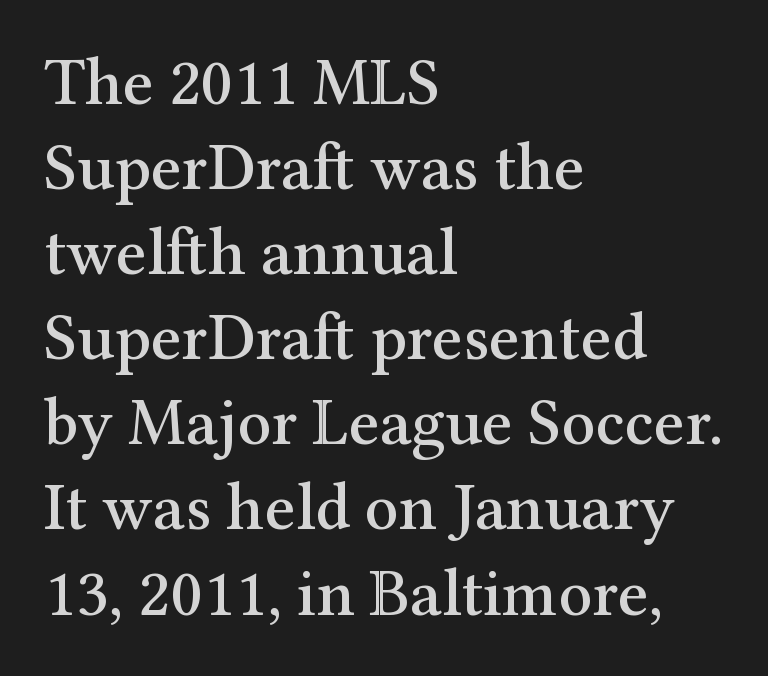
The image shows 67 px serif type, upright; set left-aligned, normal line spacing (1.27x), normal letter spacing, not underlined; medium stroke contrast and a medium x-height.
